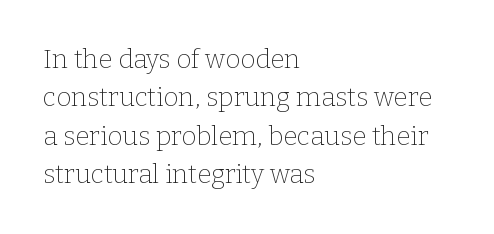
The image shows 26 px text type, upright; set left-aligned, normal line spacing (1.48x), normal letter spacing, not underlined.
